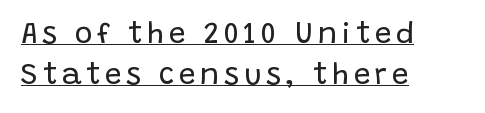
{"serif": "no", "italic": "no", "bold": "no", "weight": "regular", "width": "normal", "stroke_contrast": "low", "x_height": "large", "monospaced": "no", "underline": "yes", "align": "left", "line_spacing": "normal", "line_spacing_ratio": 1.36, "glyph_px": 30}
